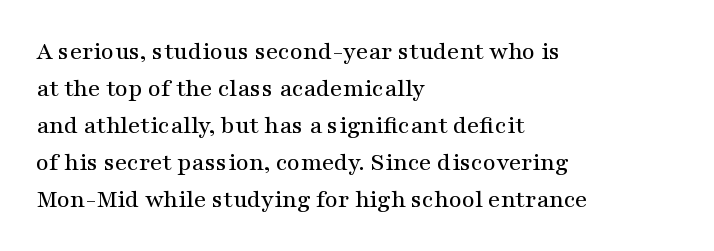
Q: Is the text italic (slanted)? A: No, it is upright.
Q: Is the text underlined? A: No.
Q: How is the paragraph aligned? A: Left-aligned.
Q: Is the spacing between letters normal or unusually wide? A: Normal.
Q: Is the spacing between lines tight, normal or loose? A: Normal.
